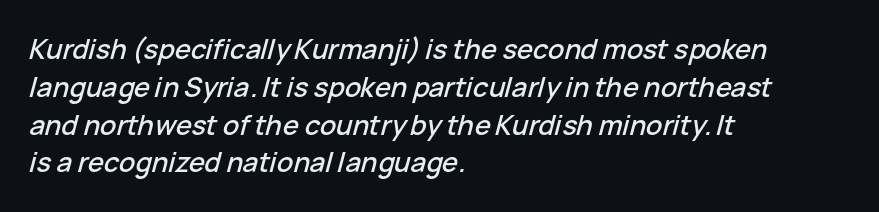
The block of text has a typical density, with ordinary space between rows. The font's italic variant was chosen for this text. Default kerning and tracking; the words read as compact shapes. A classic flush-left, rag-right setting is used for this passage. Anything drawn beneath the words? Only blank space.
